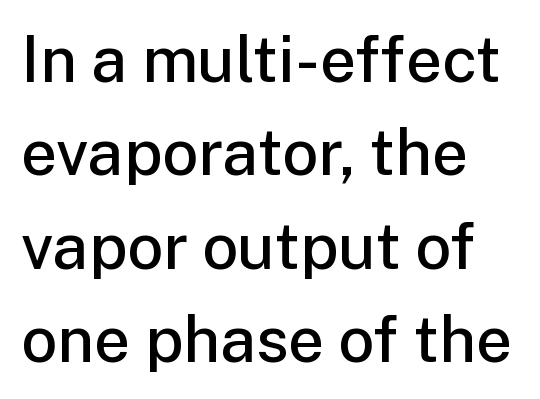
{"serif": "no", "italic": "no", "bold": "semi", "weight": "semibold", "width": "normal", "stroke_contrast": "low", "x_height": "medium", "monospaced": "no", "underline": "no", "align": "left", "line_spacing": "normal", "line_spacing_ratio": 1.46, "letter_spacing": "normal", "letter_spacing_em": 0.0, "glyph_px": 64}
